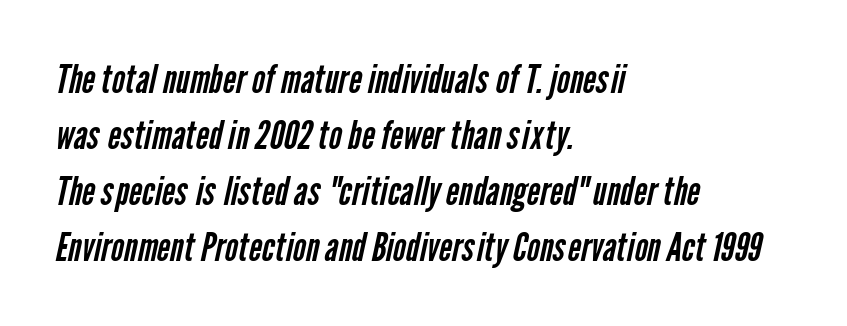
The image shows 40 px regular-weight, condensed sans-serif type; set left-aligned, normal line spacing (1.4x), normal letter spacing, not underlined; low stroke contrast and a medium x-height.
